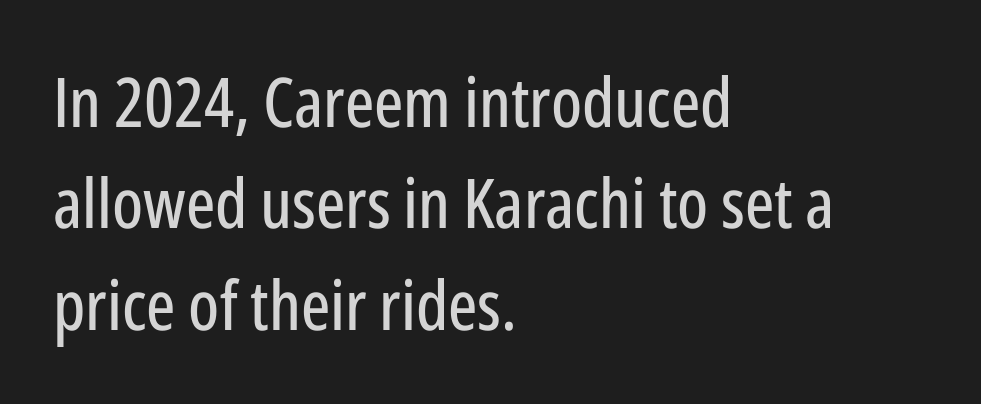
{"serif": "no", "italic": "no", "width": "condensed", "stroke_contrast": "low", "x_height": "medium", "monospaced": "no", "underline": "no", "align": "left", "line_spacing": "normal", "line_spacing_ratio": 1.47, "letter_spacing": "normal", "letter_spacing_em": 0.0, "glyph_px": 69}
